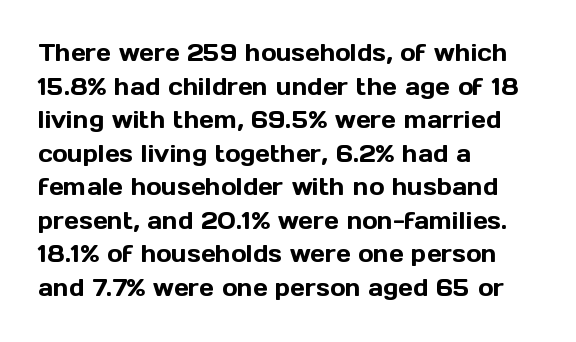
Q: Is the text italic (slanted)? A: No, it is upright.
Q: Is the text underlined? A: No.
Q: How is the paragraph aligned? A: Left-aligned.
Q: Is the spacing between letters normal or unusually wide? A: Normal.
Q: Is the spacing between lines tight, normal or loose? A: Normal.
